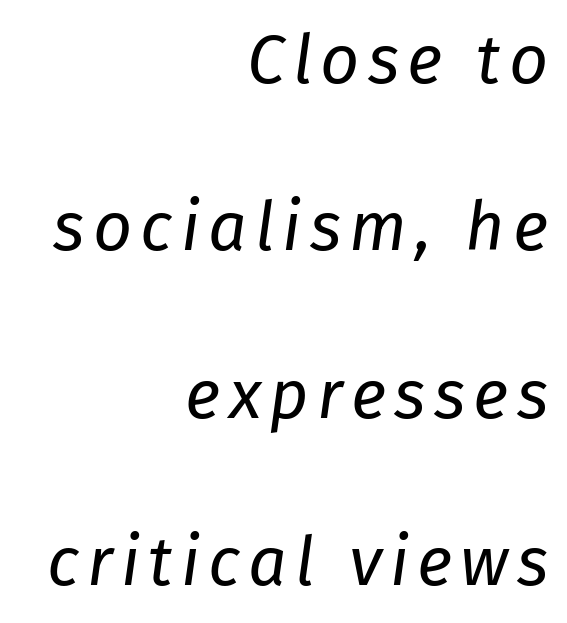
Q: Is the text bold? A: No.
Q: Is the text italic (slanted)? A: Yes, it leans right by about 8 degrees.
Q: Is the text underlined? A: No.
Q: How is the paragraph aligned? A: Right-aligned.
Q: Is the spacing between lines tight, normal or loose? A: Loose.
Q: Width (condensed, normal, or wide)? A: Normal.
Q: Stroke contrast? A: Low.
Q: x-height? A: Medium.
Q: Monospaced? A: No.
